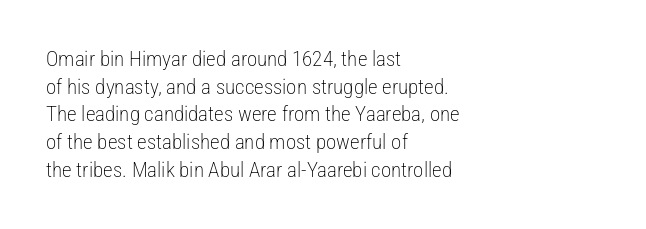
The image shows 21 px text type, upright; set left-aligned, normal line spacing (1.32x), normal letter spacing, not underlined.
